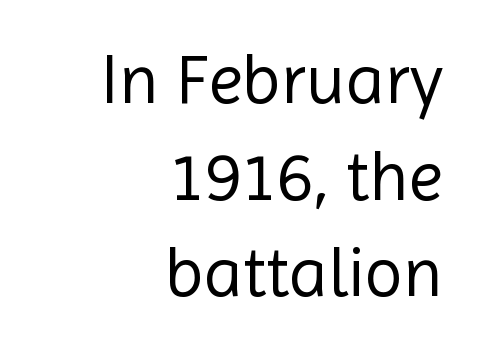
Q: Is the text bold? A: No.
Q: Is the text italic (slanted)? A: No, it is upright.
Q: Is the typeface a serif or a sans-serif typeface? A: Sans-serif.
Q: Is the text underlined? A: No.
Q: How is the paragraph aligned? A: Right-aligned.
Q: Is the spacing between letters normal or unusually wide? A: Normal.
Q: Is the spacing between lines tight, normal or loose? A: Normal.
Q: Width (condensed, normal, or wide)? A: Normal.
Q: x-height? A: Medium.
Q: Monospaced? A: No.
